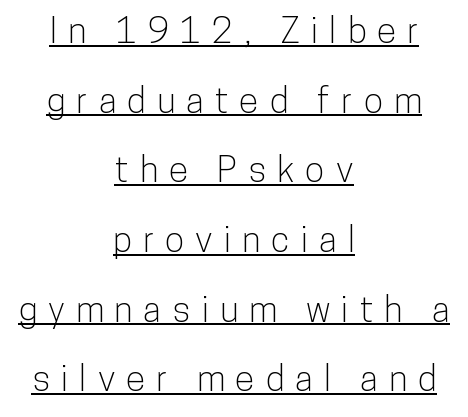
{"serif": "no", "italic": "no", "width": "condensed", "stroke_contrast": "low", "x_height": "medium", "monospaced": "no", "underline": "yes", "align": "center", "line_spacing": "loose", "line_spacing_ratio": 1.99, "letter_spacing": "wide", "letter_spacing_em": 0.32, "glyph_px": 35}
